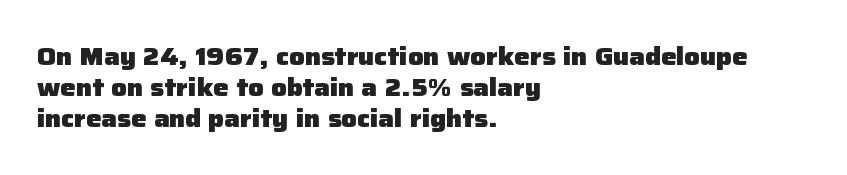
{"italic": "no", "bold": "yes", "underline": "no", "align": "left", "line_spacing": "normal", "line_spacing_ratio": 1.29, "letter_spacing": "normal", "letter_spacing_em": 0.0, "glyph_px": 24}
